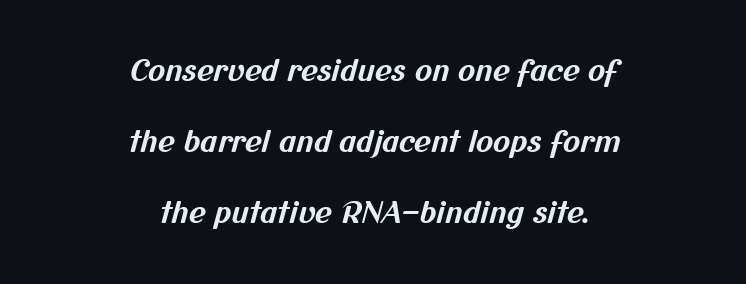
{"serif": "no", "bold": "yes", "weight": "bold", "width": "normal", "stroke_contrast": "medium", "x_height": "medium", "monospaced": "no", "underline": "no", "align": "center", "line_spacing": "loose", "line_spacing_ratio": 2.44, "letter_spacing": "normal", "letter_spacing_em": 0.0, "glyph_px": 29}
